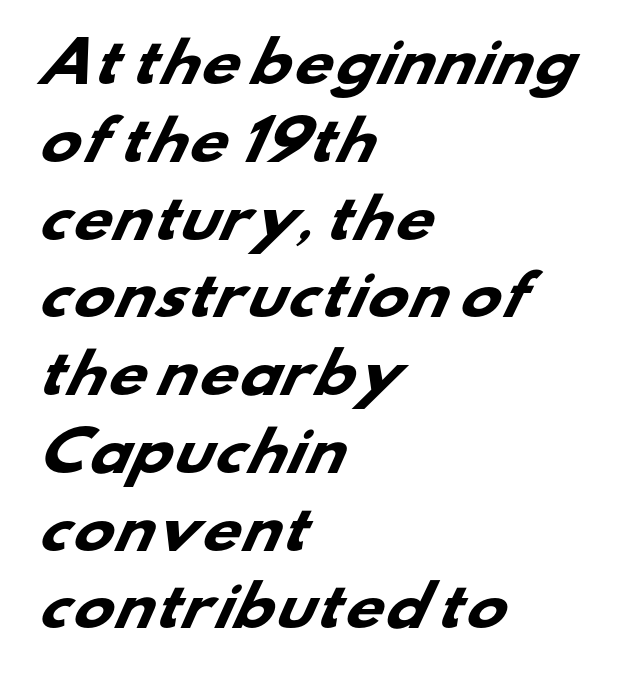
{"serif": "no", "bold": "yes", "weight": "heavy", "width": "wide", "stroke_contrast": "low", "x_height": "small", "monospaced": "no", "underline": "no", "align": "left", "line_spacing": "normal", "line_spacing_ratio": 1.44, "letter_spacing": "normal", "letter_spacing_em": 0.0, "glyph_px": 54}
